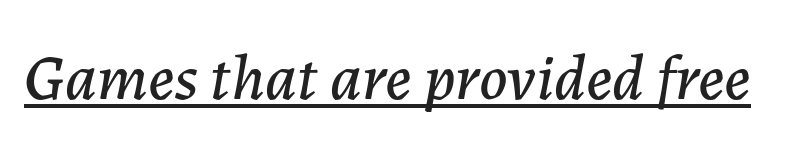
The image shows 65 px text type, italic (leaning right); set normal letter spacing, underlined; low stroke contrast and a medium x-height.
